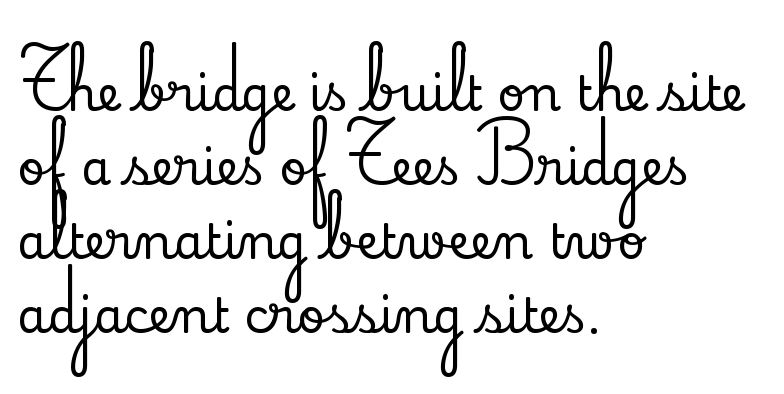
The image shows 48 px serif type, upright; set left-aligned, normal line spacing (1.54x), normal letter spacing, not underlined; low stroke contrast and a small x-height.
